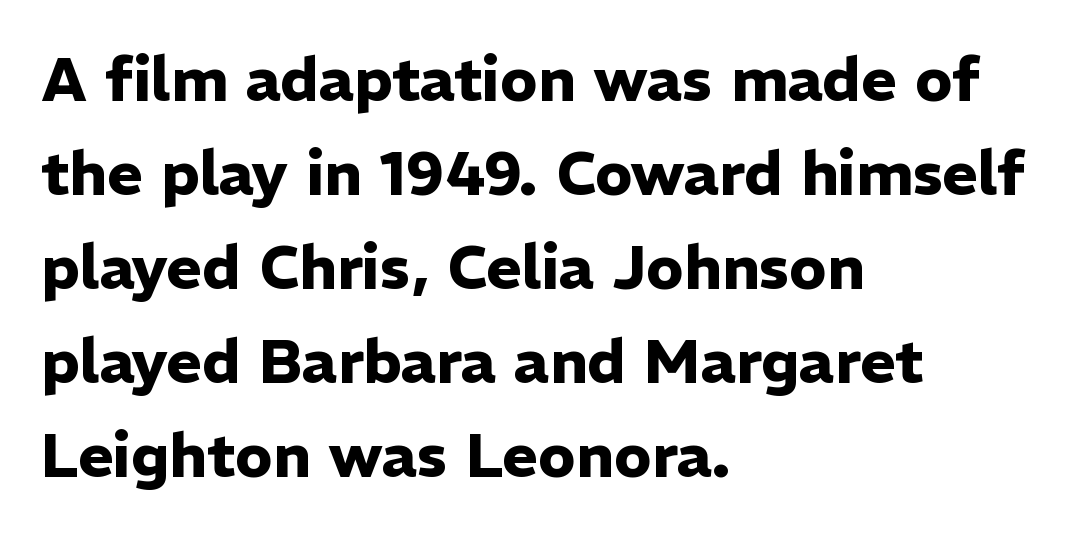
{"serif": "no", "italic": "no", "bold": "yes", "weight": "heavy", "width": "normal", "stroke_contrast": "low", "x_height": "medium", "monospaced": "no", "underline": "no", "align": "left", "line_spacing": "normal", "line_spacing_ratio": 1.54, "letter_spacing": "normal", "letter_spacing_em": 0.0, "glyph_px": 61}
